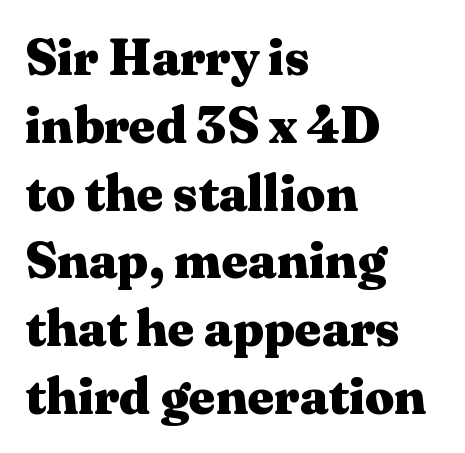
Reading down the block, your eye returns to a fixed left position each line. This sample uses an upright cut, with every glyph sitting square on the baseline. The passage shown is typeset with a serif family. The foot of each line stays bare and open. A typesetter would call this proportional, since set widths differ per character.
